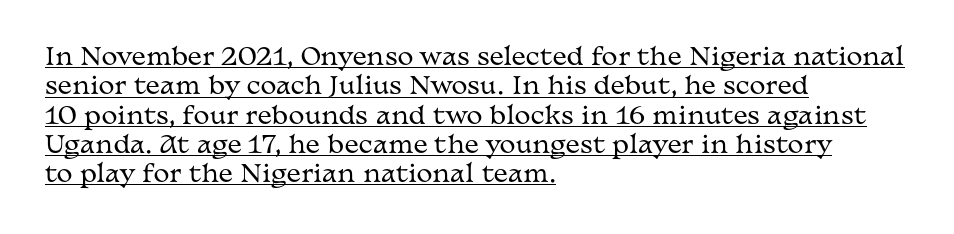
Weight: in the light-to-regular range. The letters sit at their default tracking, neither squeezed nor spread. The face used here appears with an underline applied. Posture: vertical.
